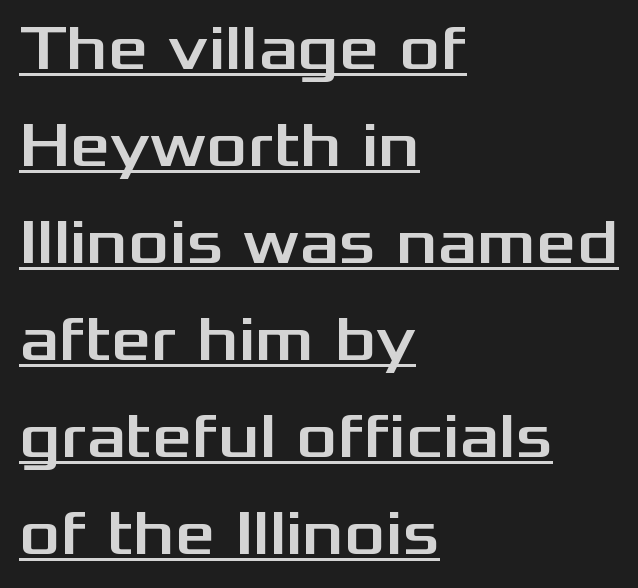
Horizontal alignment here is leftward, the default for most running prose. A baseline rule has been typeset under these characters. Varying glyph widths throughout — classic text-font behaviour. The lettering holds an erect, upright posture throughout. Is the letter spacing exaggerated? No — it looks like the ordinary default. The block of text has a typical density, with ordinary space between rows.
